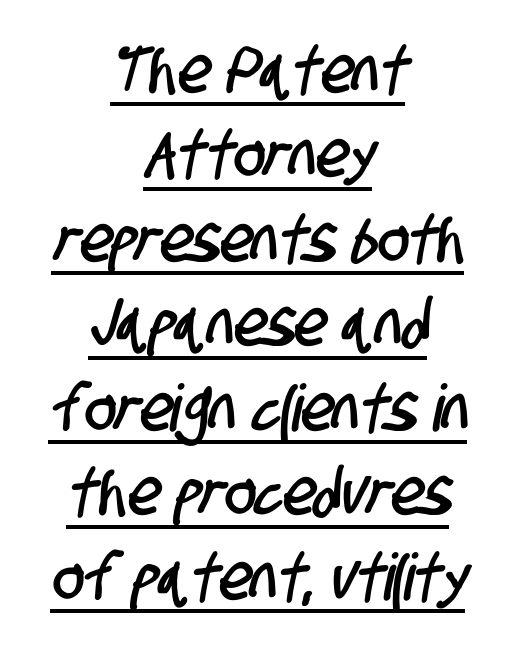
Q: Is the typeface a serif or a sans-serif typeface? A: Sans-serif.
Q: Is the text underlined? A: Yes.
Q: How is the paragraph aligned? A: Centered.
Q: Is the spacing between letters normal or unusually wide? A: Normal.
Q: Is the spacing between lines tight, normal or loose? A: Normal.
Q: Width (condensed, normal, or wide)? A: Condensed.
Q: Stroke contrast? A: Low.
Q: x-height? A: Large.
Q: Monospaced? A: No.
